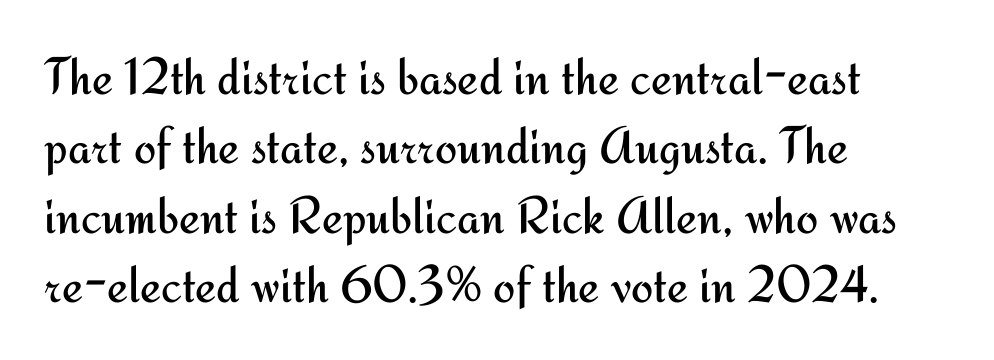
Note the varied advance widths — an 'i' is clearly narrower than an 'm'. There is no visible air inserted between adjacent glyphs. Unmarked baselines from the first word to the last. Which margin do the lines hug? The left one — the right edge is uneven. This rendering employs a face without finishing strokes, i.e., a sans-serif. Rendered with straight, roman letterforms.
